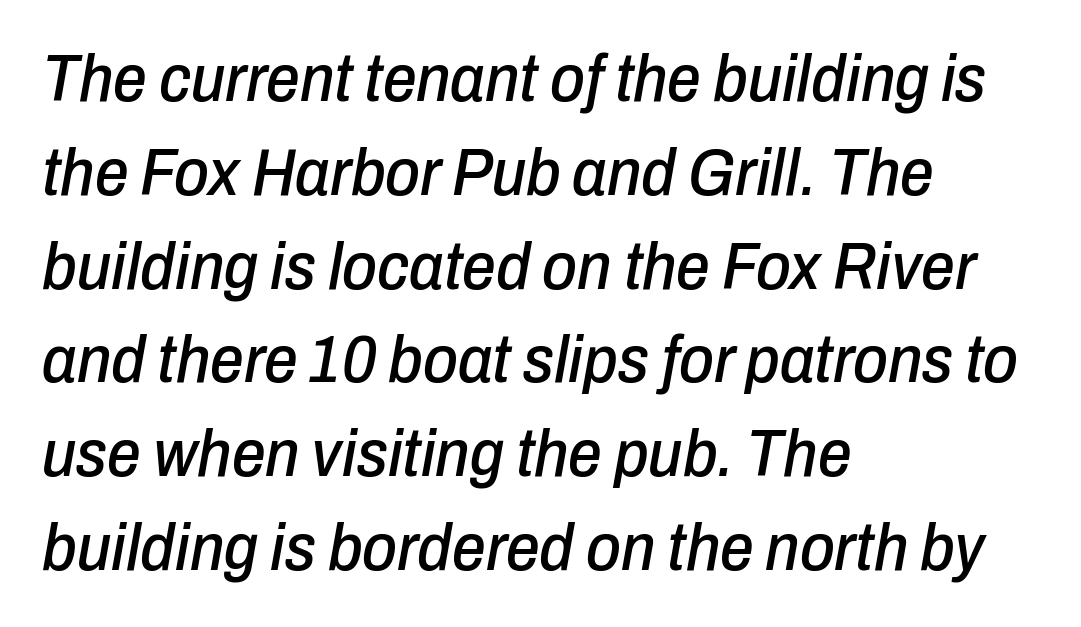
Q: Is the text italic (slanted)? A: Yes, it leans right by about 10 degrees.
Q: Is the text underlined? A: No.
Q: How is the paragraph aligned? A: Left-aligned.
Q: Is the spacing between letters normal or unusually wide? A: Normal.
Q: Is the spacing between lines tight, normal or loose? A: Normal.
Q: Width (condensed, normal, or wide)? A: Condensed.
Q: Stroke contrast? A: Low.
Q: x-height? A: Medium.
Q: Monospaced? A: No.
